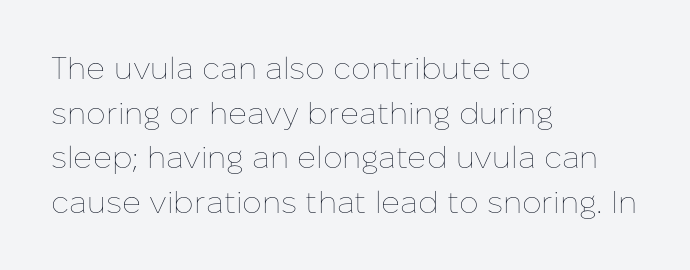
{"italic": "no", "bold": "no", "weight": "thin", "width": "normal", "stroke_contrast": "low", "x_height": "medium", "monospaced": "no", "underline": "no", "align": "left", "line_spacing": "normal", "line_spacing_ratio": 1.44, "letter_spacing": "normal", "letter_spacing_em": 0.0, "glyph_px": 31}
